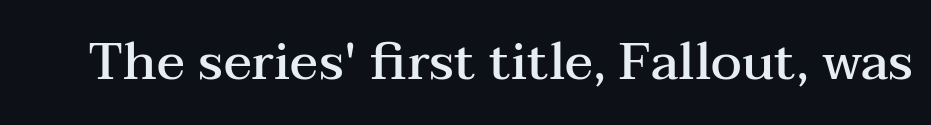
Q: Is the text bold? A: Semi-bold.
Q: Is the text italic (slanted)? A: No, it is upright.
Q: Is the typeface a serif or a sans-serif typeface? A: Serif.
Q: Is the text underlined? A: No.
Q: Is the spacing between letters normal or unusually wide? A: Normal.
Q: Width (condensed, normal, or wide)? A: Wide.
Q: Stroke contrast? A: Medium.
Q: x-height? A: Medium.
Q: Monospaced? A: No.
